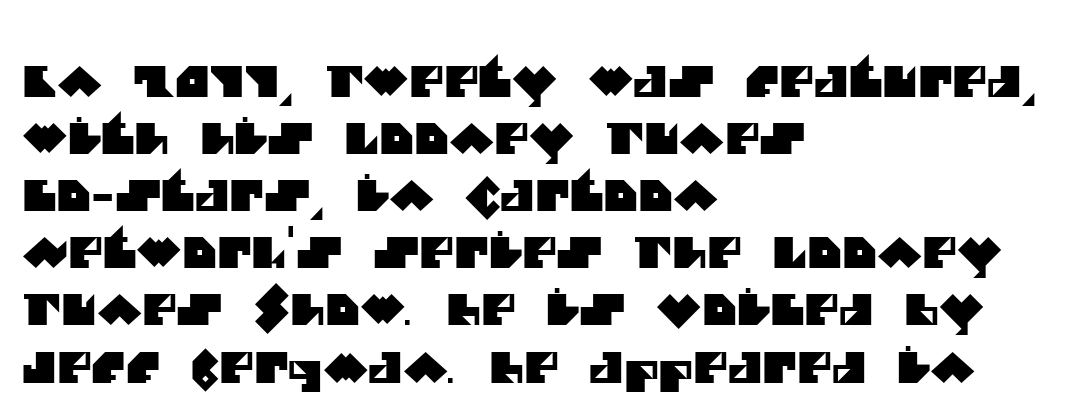
Q: Is the typeface a serif or a sans-serif typeface? A: Sans-serif.
Q: Is the text underlined? A: No.
Q: How is the paragraph aligned? A: Left-aligned.
Q: Is the spacing between letters normal or unusually wide? A: Normal.
Q: Is the spacing between lines tight, normal or loose? A: Normal.
Q: Width (condensed, normal, or wide)? A: Normal.
Q: Stroke contrast? A: Medium.
Q: x-height? A: Large.
Q: Monospaced? A: No.
